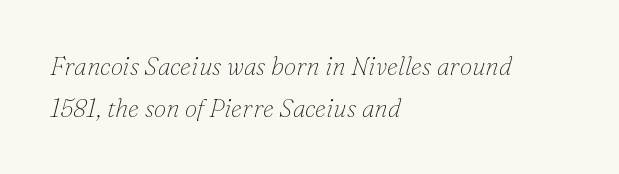
Q: Is the text bold? A: No.
Q: Is the text italic (slanted)? A: Yes, it leans right by about 16 degrees.
Q: Is the text underlined? A: No.
Q: How is the paragraph aligned? A: Left-aligned.
Q: Is the spacing between letters normal or unusually wide? A: Normal.
Q: Is the spacing between lines tight, normal or loose? A: Normal.
